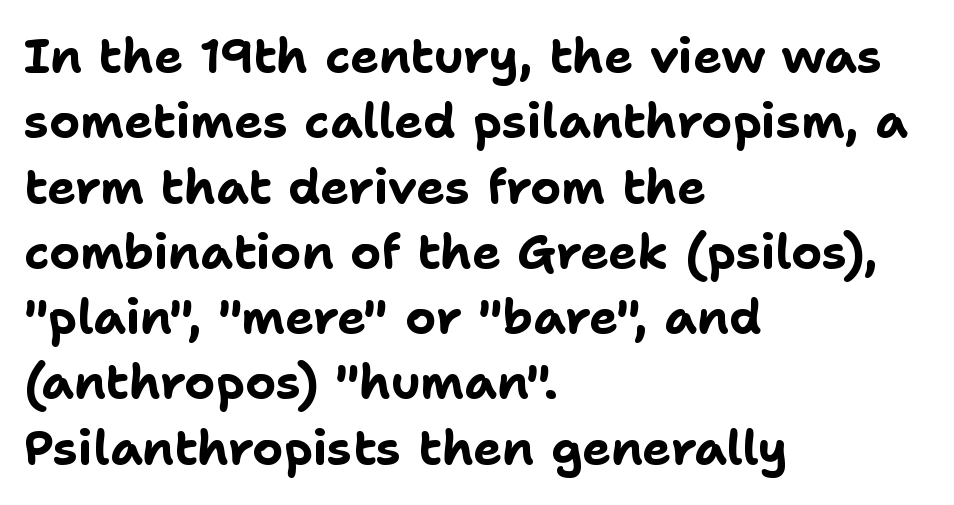
Q: Is the text bold? A: Yes.
Q: Is the text italic (slanted)? A: No, it is upright.
Q: Is the typeface a serif or a sans-serif typeface? A: Sans-serif.
Q: Is the text underlined? A: No.
Q: How is the paragraph aligned? A: Left-aligned.
Q: Is the spacing between letters normal or unusually wide? A: Normal.
Q: Is the spacing between lines tight, normal or loose? A: Normal.
Q: Width (condensed, normal, or wide)? A: Normal.
Q: Stroke contrast? A: Low.
Q: x-height? A: Medium.
Q: Monospaced? A: No.
